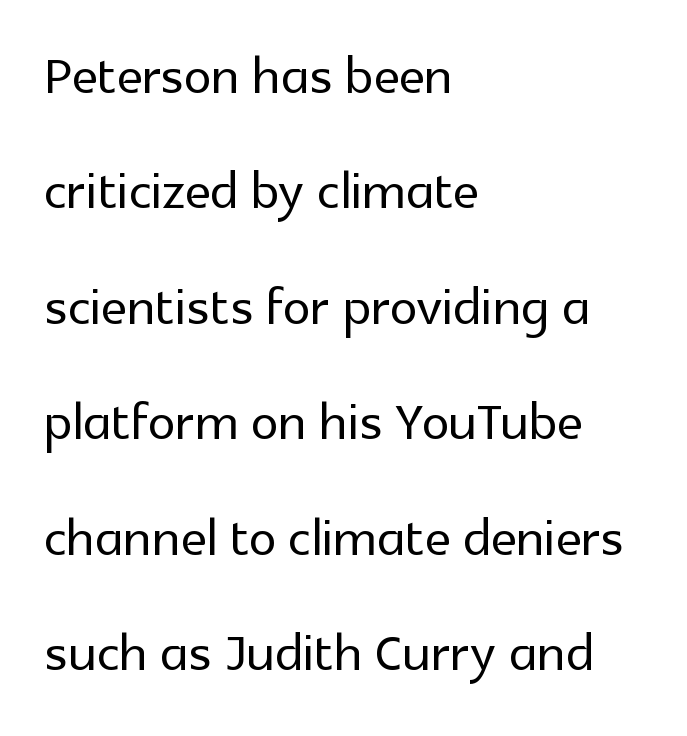
Grotesque or geometric, the face here clearly has no serifs. Underline: absent. Every stem runs plumb, perpendicular to the baseline. You could call the tracking neutral — neither tight nor loose.
